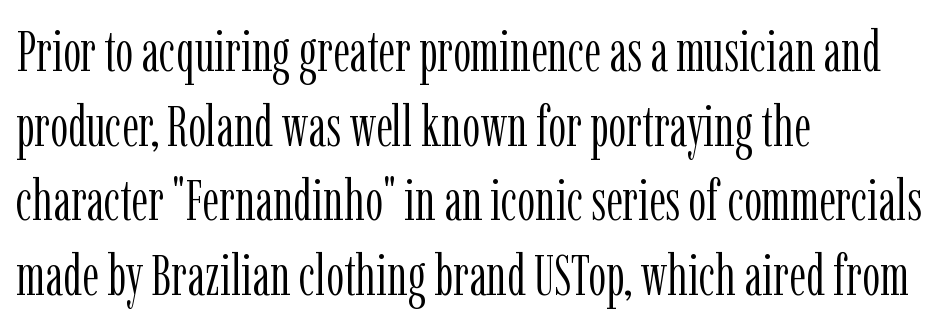
{"serif": "yes", "italic": "no", "bold": "no", "weight": "light", "width": "condensed", "stroke_contrast": "low", "x_height": "medium", "monospaced": "no", "underline": "no", "align": "left", "line_spacing": "normal", "line_spacing_ratio": 1.31, "letter_spacing": "normal", "letter_spacing_em": 0.0, "glyph_px": 57}
